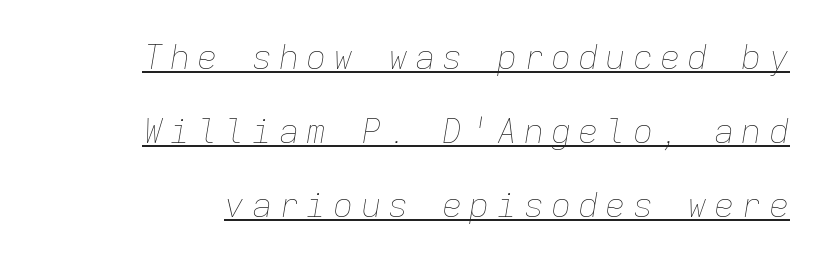
The image shows 34 px thin type, italic (leaning right), monospaced; set loose line spacing (2.18x), unusually wide letter spacing (+0.2 em), underlined; low stroke contrast and a medium x-height.
